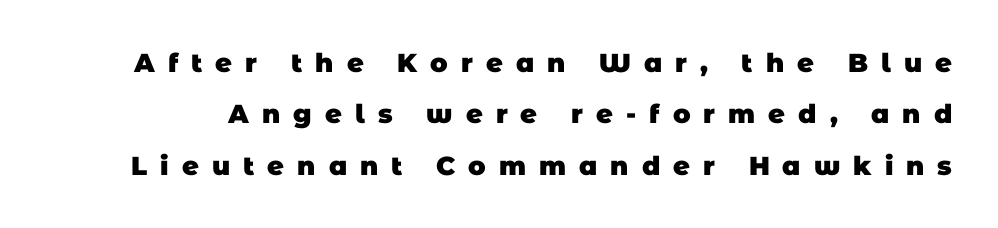
Someone cranked the tracking dial way up on this one. Weight: bold. The zone under the glyphs is completely vacant. The designer dialed line spacing up above the default.
